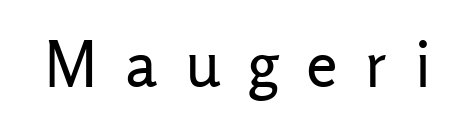
Q: Is the text bold? A: No.
Q: Is the text italic (slanted)? A: No, it is upright.
Q: Is the typeface a serif or a sans-serif typeface? A: Sans-serif.
Q: Is the text underlined? A: No.
Q: Is the spacing between letters normal or unusually wide? A: Unusually wide.
Q: Width (condensed, normal, or wide)? A: Normal.
Q: Stroke contrast? A: Low.
Q: x-height? A: Medium.
Q: Monospaced? A: No.
